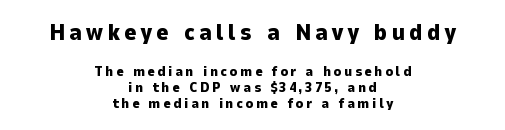
Q: Is the text bold? A: Yes.
Q: Is the text italic (slanted)? A: No, it is upright.
Q: Is the text underlined? A: No.
Q: How is the paragraph aligned? A: Centered.
Q: Is the spacing between lines tight, normal or loose? A: Tight.
Q: Which block of text is set in a larger size, the first (top) or the second (bottom)? A: The first (top) one.
